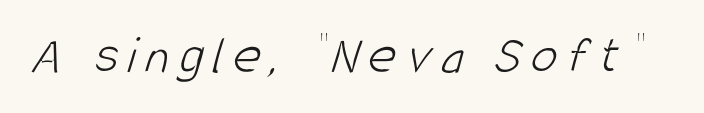
The image shows 54 px light, condensed sans-serif type; set not underlined; low stroke contrast and a large x-height.
